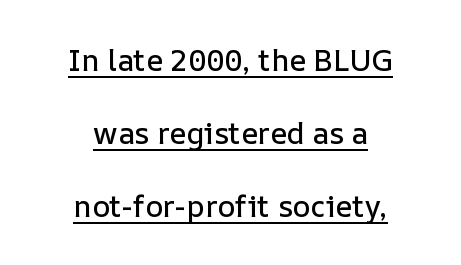
Is there much room between lines? Yes — plenty of vertical air separates them. The face used here is proportionally spaced, like ordinary book or web type. There is no visible air inserted between adjacent glyphs. The specimen includes a rule beneath the text block's lines.
